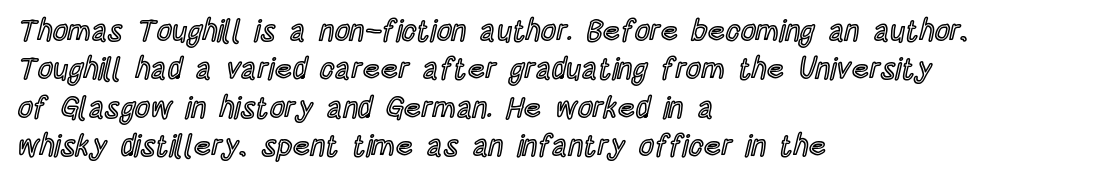
The image shows 30 px condensed type; set left-aligned, normal line spacing (1.28x), normal letter spacing, not underlined; a large x-height.
